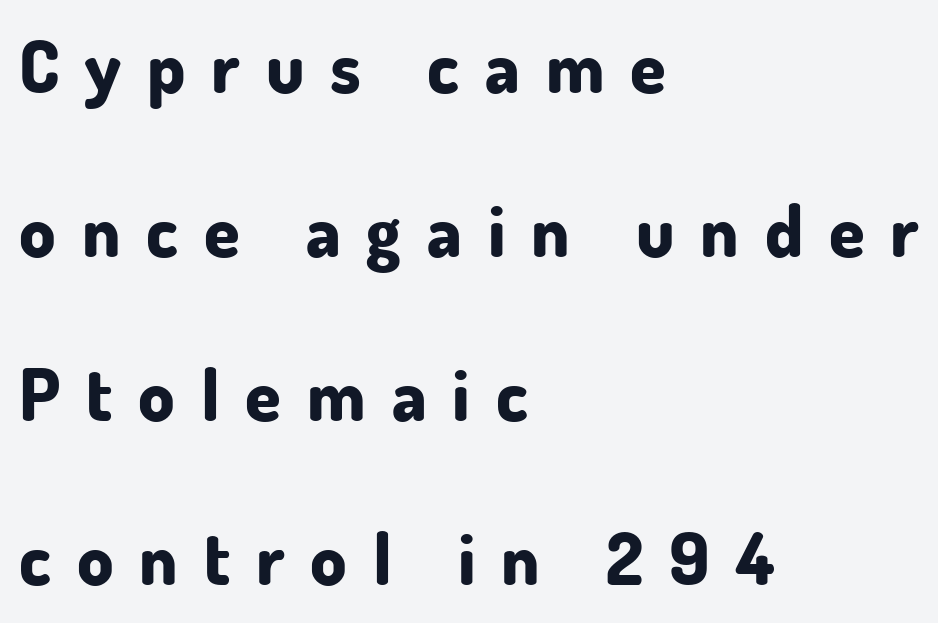
The image shows 72 px bold sans-serif type, upright; set left-aligned, loose line spacing (2.28x), unusually wide letter spacing (+0.36 em), not underlined; low stroke contrast and a small x-height.
